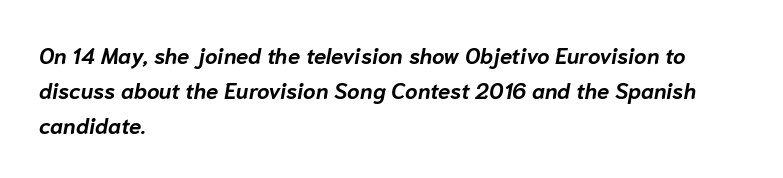
{"italic": "yes", "lean": "right", "slant_degrees": 10, "bold": "yes", "underline": "no", "align": "left", "line_spacing": "normal", "line_spacing_ratio": 1.59, "letter_spacing": "normal", "letter_spacing_em": 0.0, "glyph_px": 22}
